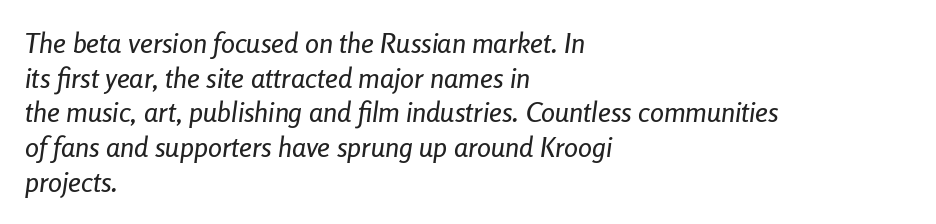
Q: Is the text italic (slanted)? A: Yes, it leans right by about 8 degrees.
Q: Is the text underlined? A: No.
Q: How is the paragraph aligned? A: Left-aligned.
Q: Is the spacing between letters normal or unusually wide? A: Normal.
Q: Width (condensed, normal, or wide)? A: Condensed.
Q: Stroke contrast? A: Low.
Q: x-height? A: Medium.
Q: Monospaced? A: No.
